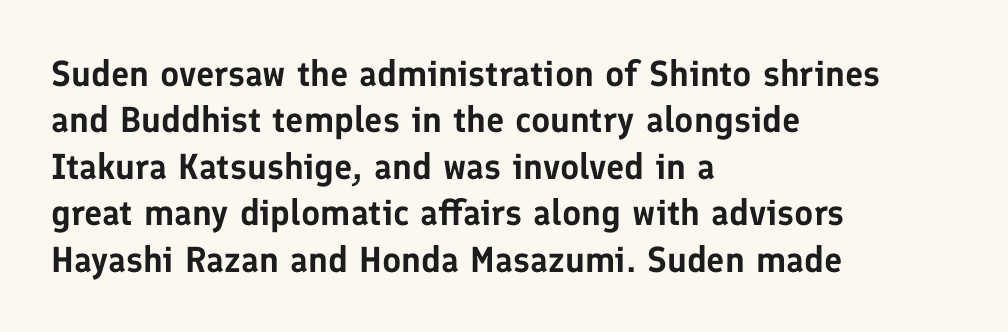
Q: Is the text italic (slanted)? A: No, it is upright.
Q: Is the typeface a serif or a sans-serif typeface? A: Sans-serif.
Q: Is the text underlined? A: No.
Q: How is the paragraph aligned? A: Left-aligned.
Q: Is the spacing between letters normal or unusually wide? A: Normal.
Q: Is the spacing between lines tight, normal or loose? A: Normal.
Q: Width (condensed, normal, or wide)? A: Normal.
Q: Stroke contrast? A: Low.
Q: x-height? A: Medium.
Q: Monospaced? A: No.
